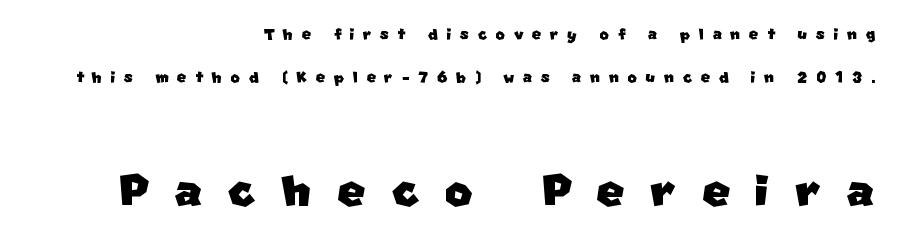
{"serif": "no", "width": "normal", "stroke_contrast": "low", "x_height": "large", "monospaced": "no", "underline": "no", "align": "right", "line_spacing": "loose", "line_spacing_ratio": 2.17, "letter_spacing": "wide", "letter_spacing_em": 0.43, "larger_block": "second", "size_ratio": 3.0, "glyph_px": 60}
